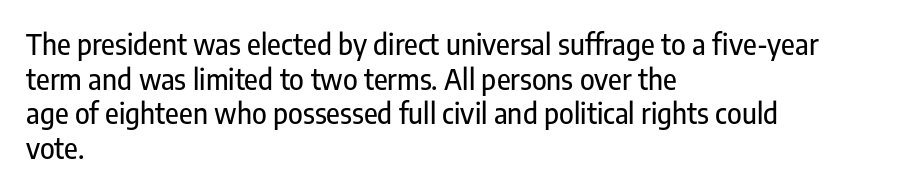
This rendering features lettering with no underline. Note the varied advance widths — an 'i' is clearly narrower than an 'm'. Teacher's note: observe the even left margin — that is flush-left alignment. Font category for this specimen: sans-serif.
